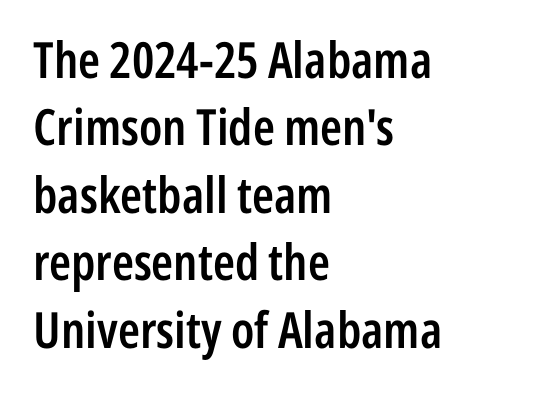
Short note: letters normally spaced. One-word summary of the alignment: left. Posture: straight, roman, zero tilt. Weight: semibold (demi). Is this a fixed-width face? No — the glyphs have proportional, varying widths.
